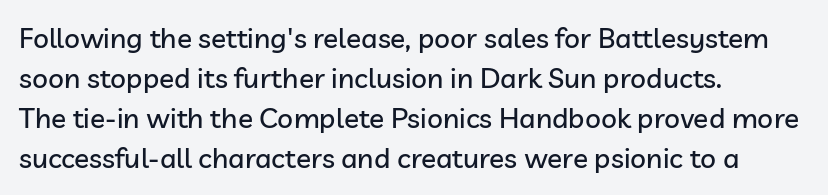
The image shows 28 px sans-serif type, upright; set left-aligned, normal line spacing (1.43x), normal letter spacing, not underlined; low stroke contrast and a medium x-height.
